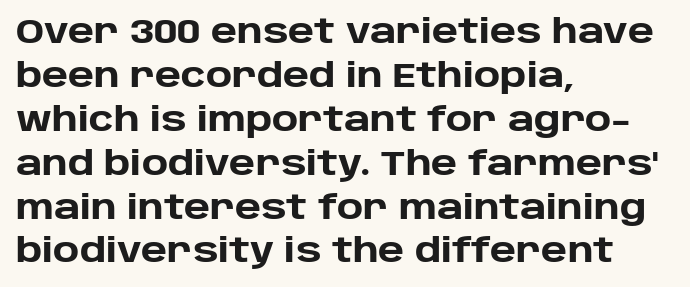
Q: Is the text bold? A: Yes.
Q: Is the text italic (slanted)? A: No, it is upright.
Q: Is the typeface a serif or a sans-serif typeface? A: Sans-serif.
Q: Is the text underlined? A: No.
Q: How is the paragraph aligned? A: Left-aligned.
Q: Is the spacing between letters normal or unusually wide? A: Normal.
Q: Is the spacing between lines tight, normal or loose? A: Normal.
Q: Width (condensed, normal, or wide)? A: Normal.
Q: Stroke contrast? A: Low.
Q: x-height? A: Large.
Q: Monospaced? A: No.
